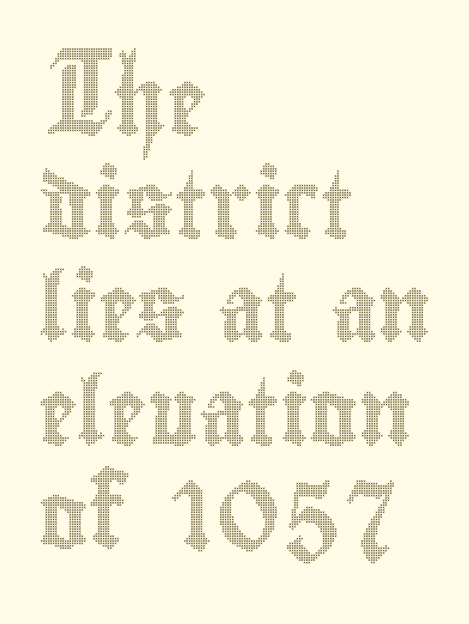
Do the characters align in a grid? No, the font is proportional. In CSS terms this would be text-align: left. The horizontal fit of the characters is conventional and even. Descenders are the only things crossing below the line. Ordinary non-slanted type is in use. Quick note: interline space is typical.
